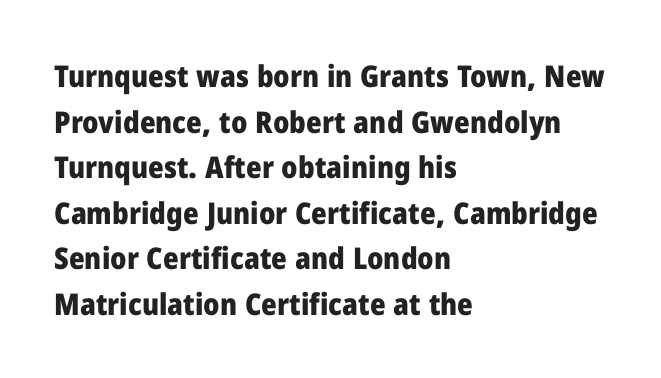
{"serif": "no", "italic": "no", "bold": "yes", "weight": "heavy", "width": "normal", "stroke_contrast": "low", "x_height": "medium", "monospaced": "no", "underline": "no", "align": "left", "line_spacing": "normal", "line_spacing_ratio": 1.52, "letter_spacing": "normal", "letter_spacing_em": 0.0, "glyph_px": 30}
